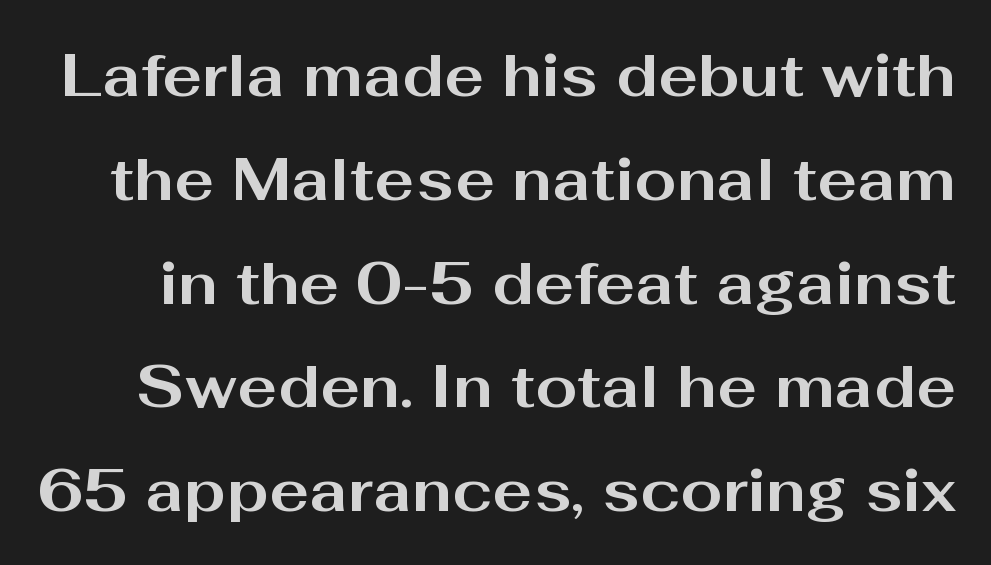
{"serif": "no", "italic": "no", "bold": "yes", "weight": "bold", "width": "wide", "stroke_contrast": "medium", "x_height": "medium", "monospaced": "no", "underline": "no", "line_spacing_ratio": 1.73, "letter_spacing": "normal", "letter_spacing_em": 0.0, "glyph_px": 60}
